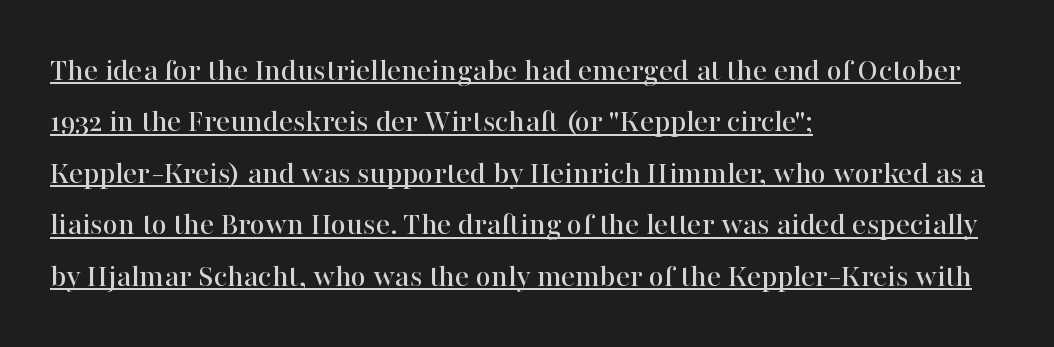
The image shows 33 px serif type, upright; set left-aligned, normal line spacing (1.56x), normal letter spacing, underlined; high stroke contrast and a medium x-height.
